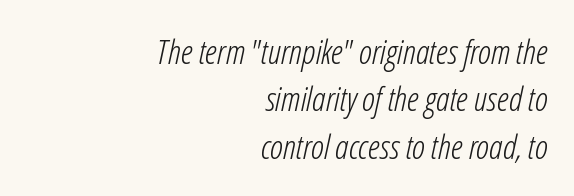
Q: Is the text bold? A: No.
Q: Is the text italic (slanted)? A: Yes, it leans right by about 12 degrees.
Q: Is the text underlined? A: No.
Q: How is the paragraph aligned? A: Right-aligned.
Q: Is the spacing between letters normal or unusually wide? A: Normal.
Q: Is the spacing between lines tight, normal or loose? A: Normal.
Q: Width (condensed, normal, or wide)? A: Condensed.
Q: Stroke contrast? A: Low.
Q: x-height? A: Medium.
Q: Monospaced? A: No.
